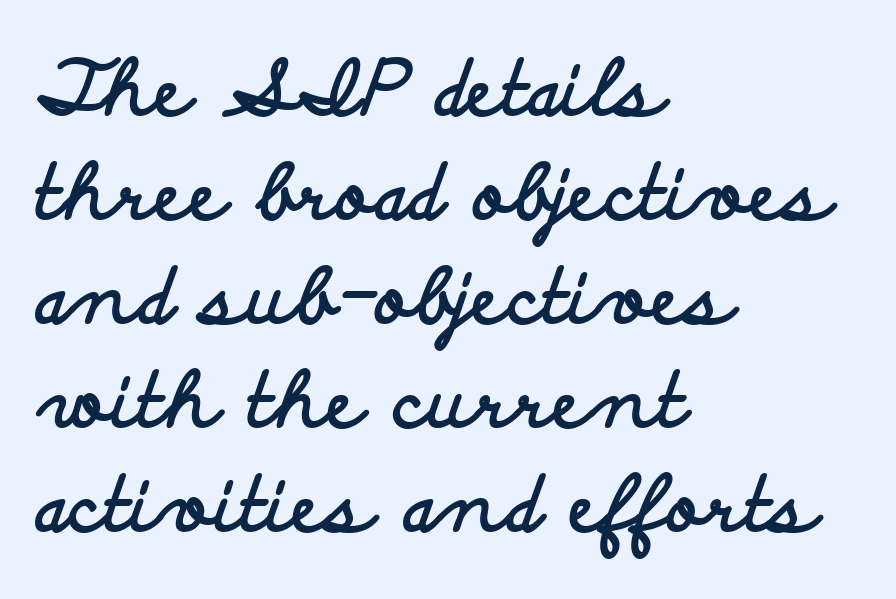
{"serif": "no", "bold": "yes", "weight": "bold", "width": "wide", "stroke_contrast": "low", "x_height": "small", "monospaced": "no", "underline": "no", "align": "left", "line_spacing": "normal", "line_spacing_ratio": 1.37, "letter_spacing": "normal", "letter_spacing_em": 0.0, "glyph_px": 76}
